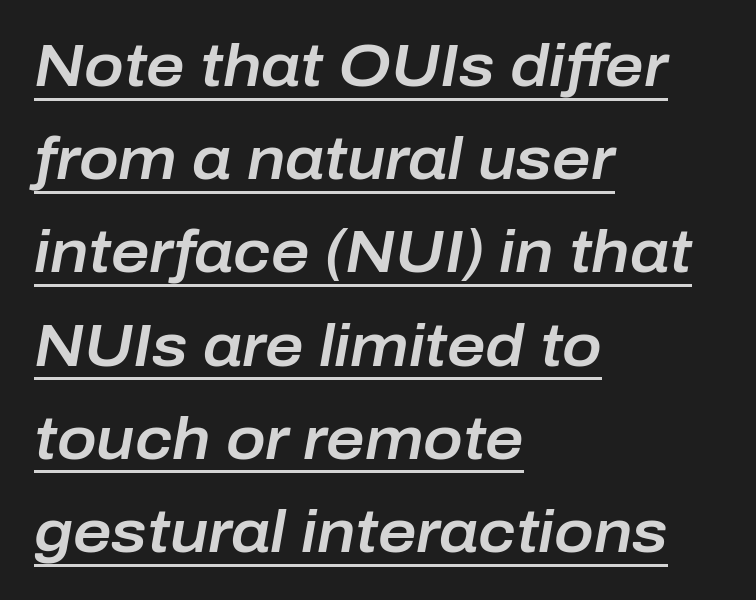
The image shows 59 px text type, italic (leaning right); set left-aligned, normal line spacing (1.58x), normal letter spacing, underlined; low stroke contrast and a medium x-height.
